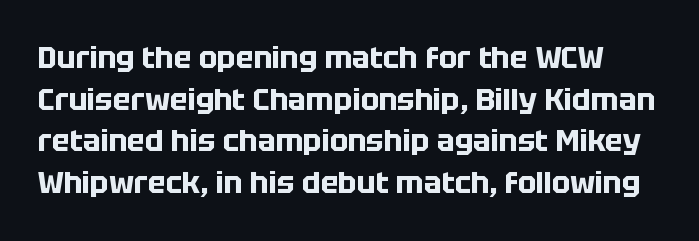
The image shows 30 px bold sans-serif type, upright; set normal line spacing (1.39x), normal letter spacing, not underlined; low stroke contrast and a large x-height.
